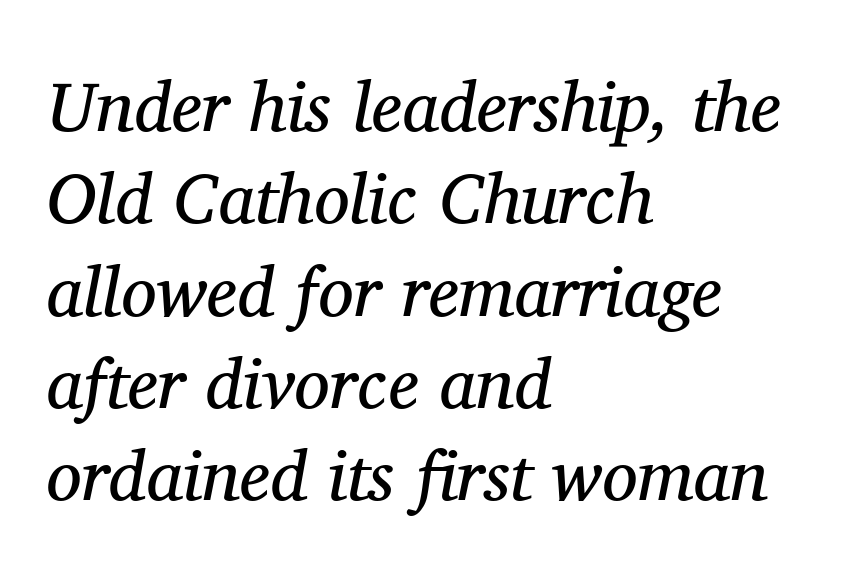
Stroke mass is kept to a normal reading level or below. Clear beneath every line of the passage. Notice how the stems are inclined rather than vertical — that's the hallmark of italics. Compared with typical paragraphs, the rows here are spaced about the same. The line texture is even and compact thanks to regular tracking. One-word summary of the alignment: left.
